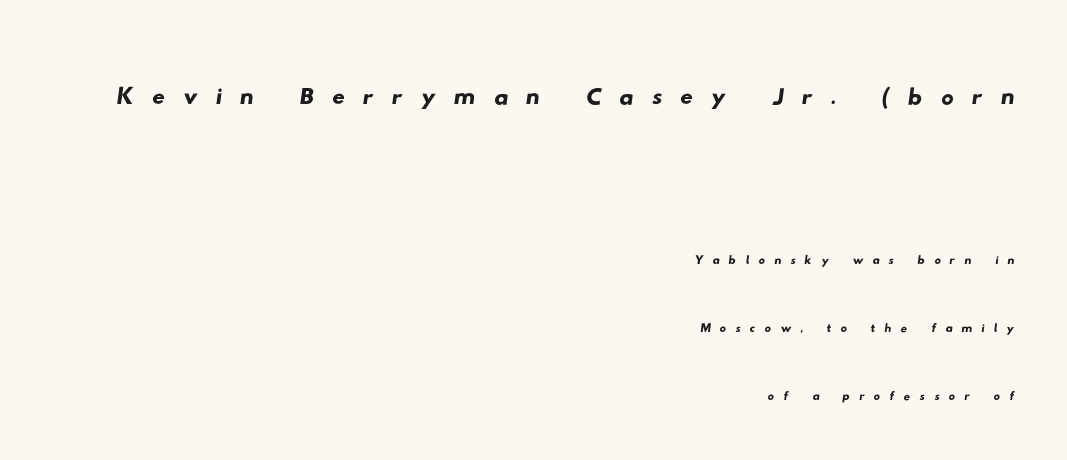
The image shows 63 px wide sans-serif type; set right-aligned, loose line spacing (2.13x), unusually wide letter spacing (+0.28 em), not underlined; the first (top) block is 1.97x larger; low stroke contrast and a small x-height.
